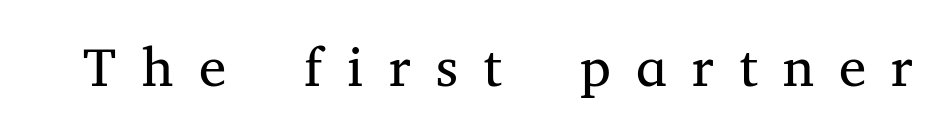
Ink coverage per letter is moderate at most. The glyphs in this specimen are seriffed. The line texture is sparse and dotted thanks to wide tracking. Posture: upright roman.
